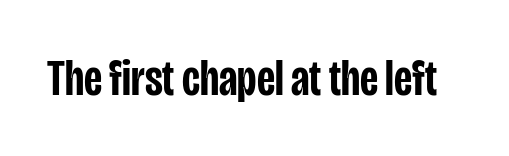
Q: Is the text bold? A: Semi-bold.
Q: Is the text italic (slanted)? A: No, it is upright.
Q: Is the typeface a serif or a sans-serif typeface? A: Sans-serif.
Q: Is the text underlined? A: No.
Q: Is the spacing between letters normal or unusually wide? A: Normal.
Q: Width (condensed, normal, or wide)? A: Condensed.
Q: Stroke contrast? A: Low.
Q: x-height? A: Large.
Q: Monospaced? A: No.
